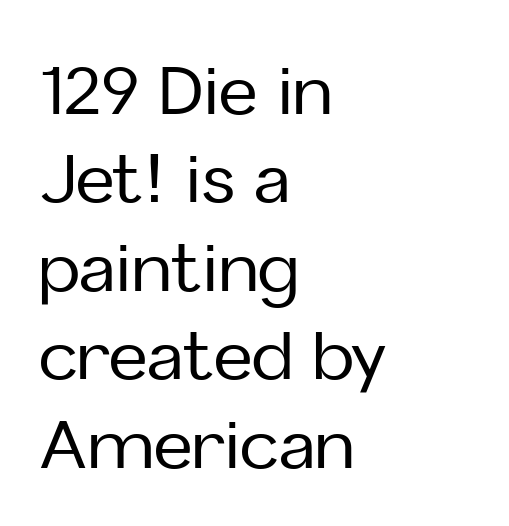
{"serif": "no", "italic": "no", "width": "normal", "stroke_contrast": "low", "x_height": "medium", "monospaced": "no", "underline": "no", "align": "left", "line_spacing": "normal", "line_spacing_ratio": 1.32, "letter_spacing": "normal", "letter_spacing_em": 0.0, "glyph_px": 67}
